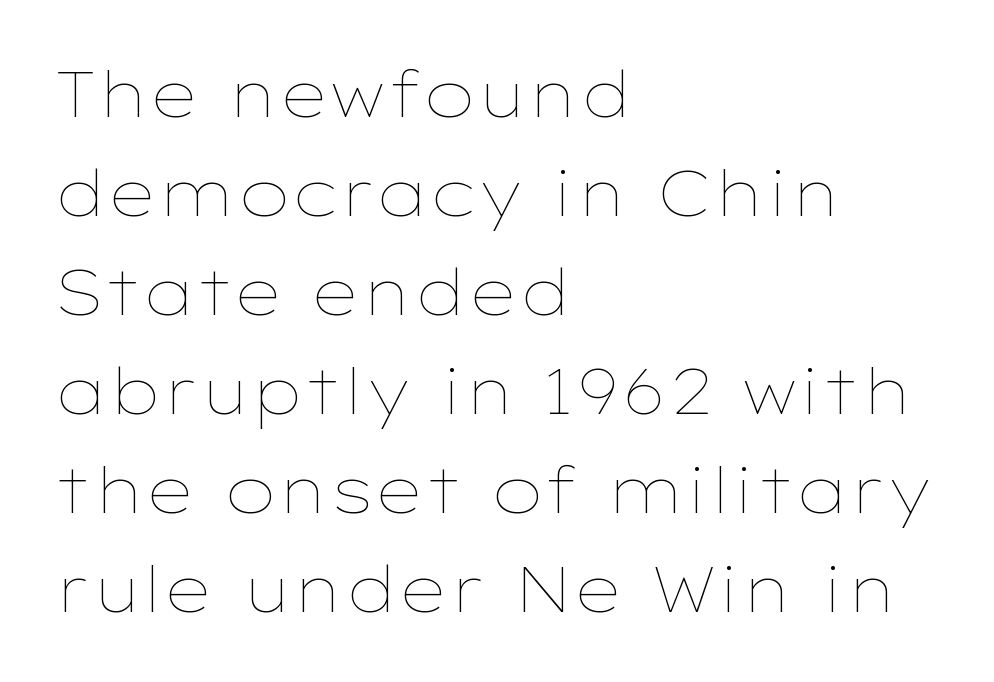
{"italic": "no", "bold": "no", "weight": "thin", "width": "wide", "stroke_contrast": "low", "x_height": "medium", "monospaced": "no", "underline": "no", "align": "left", "line_spacing": "normal", "line_spacing_ratio": 1.57, "letter_spacing": "normal", "letter_spacing_em": 0.0, "glyph_px": 63}
